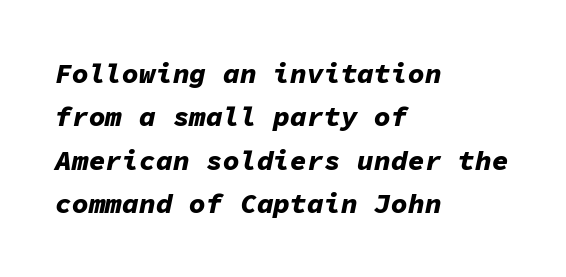
Compared with typical body copy, the letter spacing here is the same. Regarding leading, the lines here are spaced in the standard way. The face used here is monospaced, like something from a code editor. Summary of weight: heavy, a full bold. Leftover space on each line is placed entirely after the last word.
